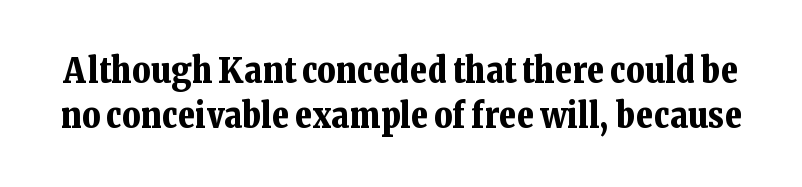
{"serif": "yes", "italic": "no", "bold": "yes", "weight": "bold", "width": "normal", "stroke_contrast": "low", "x_height": "medium", "monospaced": "no", "underline": "no", "line_spacing": "normal", "line_spacing_ratio": 1.29, "letter_spacing": "normal", "letter_spacing_em": 0.0, "glyph_px": 35}
